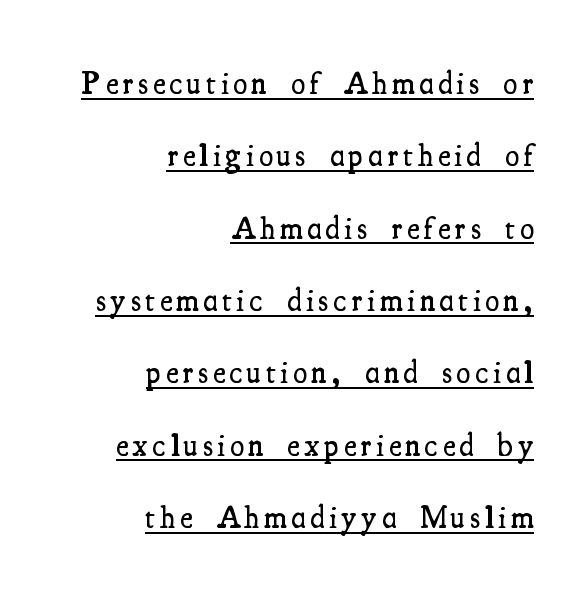
The image shows 32 px semibold, condensed serif type, upright; set right-aligned, loose line spacing (2.26x), underlined; medium stroke contrast and a small x-height.
